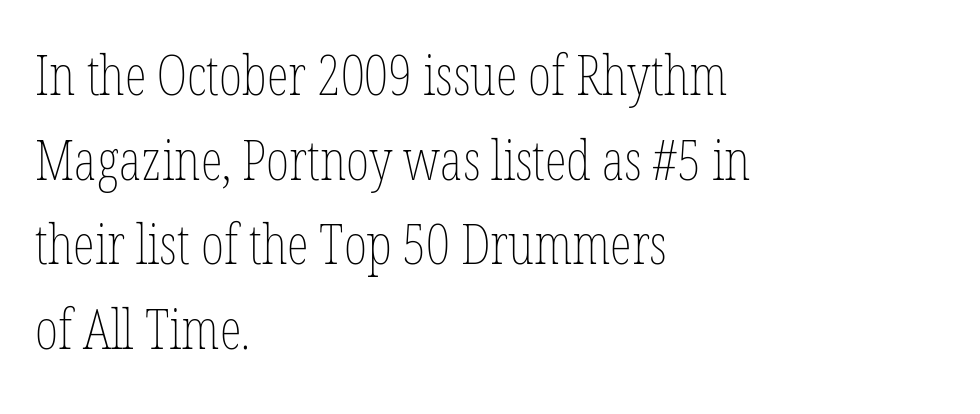
Q: Is the text bold? A: No.
Q: Is the text italic (slanted)? A: No, it is upright.
Q: Is the text underlined? A: No.
Q: How is the paragraph aligned? A: Left-aligned.
Q: Is the spacing between letters normal or unusually wide? A: Normal.
Q: Is the spacing between lines tight, normal or loose? A: Normal.
Q: Width (condensed, normal, or wide)? A: Condensed.
Q: Stroke contrast? A: Low.
Q: x-height? A: Medium.
Q: Monospaced? A: No.
